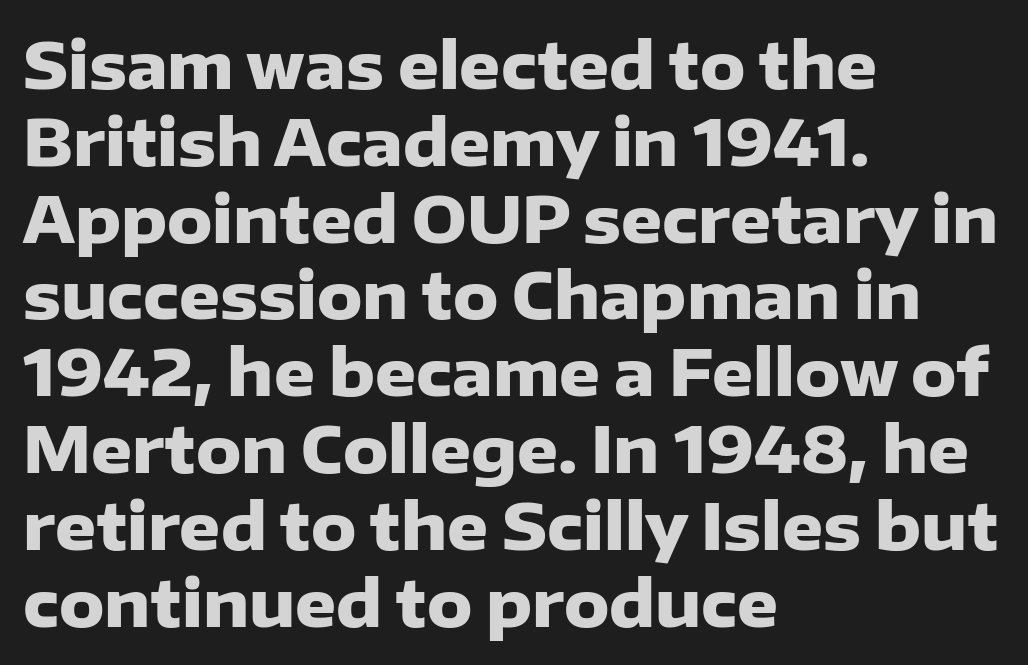
{"serif": "no", "italic": "no", "bold": "yes", "weight": "heavy", "width": "normal", "stroke_contrast": "low", "x_height": "medium", "monospaced": "no", "underline": "no", "align": "left", "line_spacing_ratio": 1.2, "letter_spacing": "normal", "letter_spacing_em": 0.0, "glyph_px": 64}
